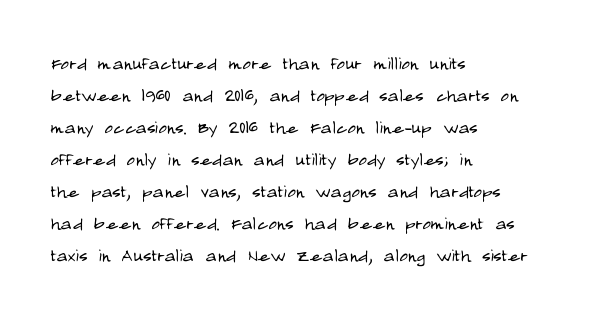
{"italic": "no", "bold": "no", "underline": "no", "align": "left", "line_spacing": "normal", "line_spacing_ratio": 1.39, "letter_spacing": "normal", "letter_spacing_em": 0.0, "glyph_px": 23}
